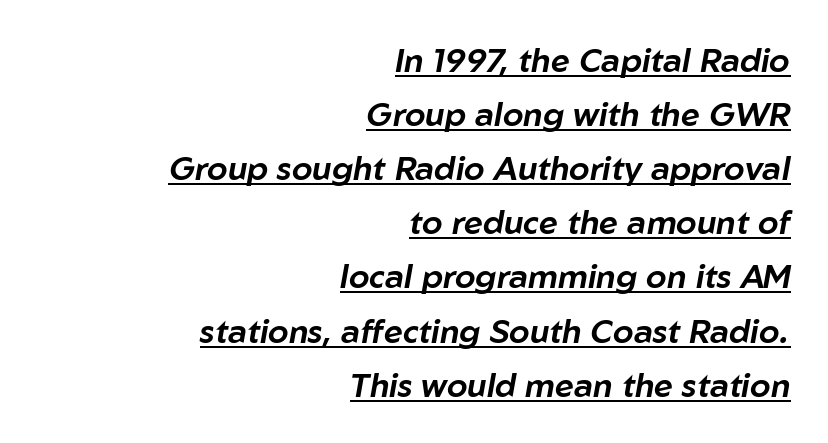
The gaps between neighbouring characters are ordinary and unremarkable. Think of a printed novel: that variable character pitch is what you see here. The sample's only ornament is a line tracing under the words. The rag falls on the left side of this text block. Observe the lean: these are italic letterforms. The designer left line spacing at the default.
